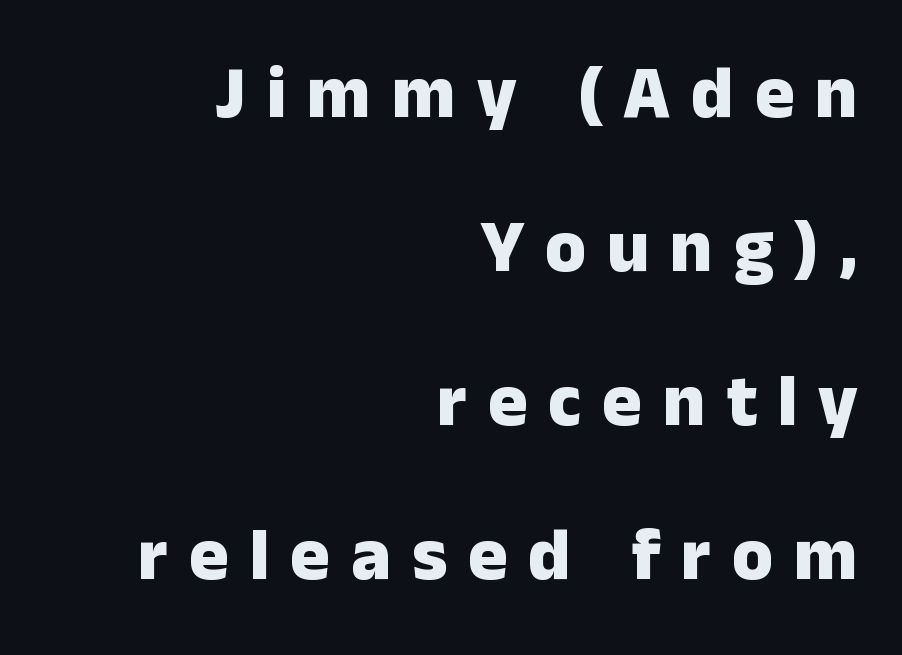
The glyphs are unaccompanied by any horizontal stroke below them. Heavy-handed strokes throughout: this text is bold. Quick note: not italic, upright. Each new line begins a long way beneath the previous one. Is this a fixed-width face? No — the glyphs have proportional, varying widths.
